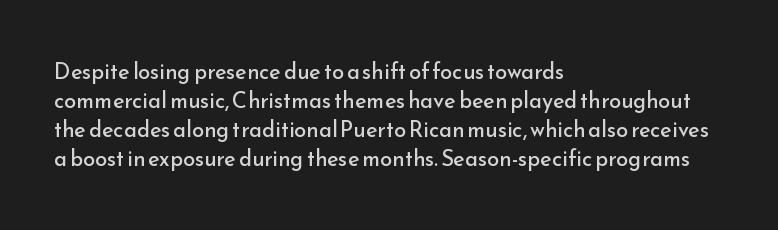
The image shows 22 px text type, upright; set left-aligned, normal line spacing (1.32x), normal letter spacing, not underlined.
